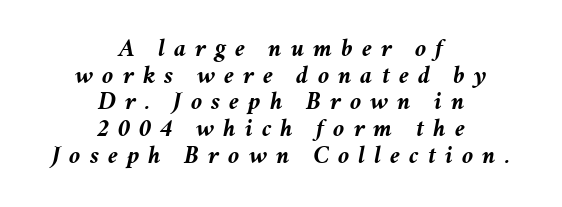
Compared with typical paragraphs, the rows here are closer together. Any mark beneath the type? The region is blank. In terms of posture, this sample is oblique. The letterforms stand isolated, each surrounded by extra space. Alignment: centered. The font is running at its bold setting.
